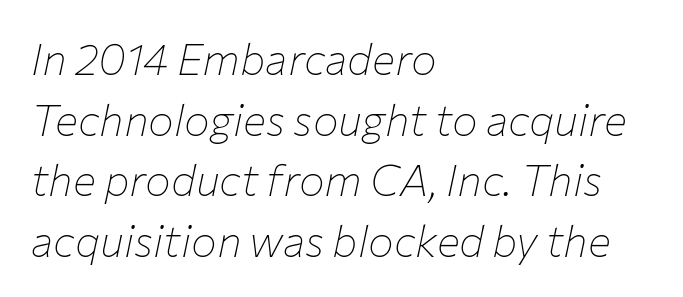
{"italic": "yes", "lean": "right", "slant_degrees": 12, "bold": "no", "weight": "thin", "width": "normal", "stroke_contrast": "low", "x_height": "medium", "monospaced": "no", "underline": "no", "align": "left", "line_spacing": "normal", "line_spacing_ratio": 1.41, "letter_spacing": "normal", "letter_spacing_em": 0.0, "glyph_px": 43}
